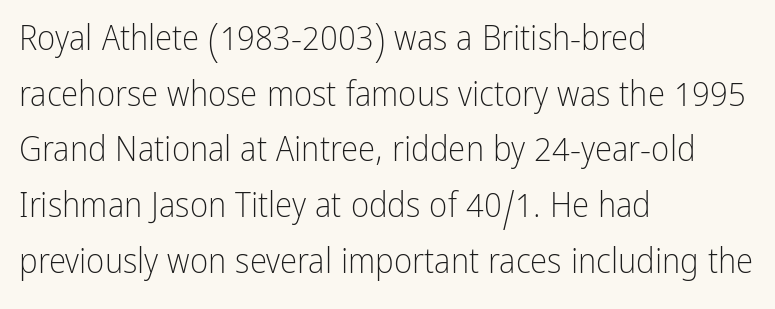
{"serif": "no", "italic": "no", "bold": "no", "weight": "light", "width": "condensed", "stroke_contrast": "low", "x_height": "medium", "monospaced": "no", "underline": "no", "align": "left", "line_spacing": "normal", "line_spacing_ratio": 1.59, "letter_spacing": "normal", "letter_spacing_em": 0.0, "glyph_px": 35}
